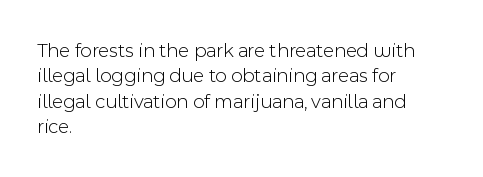
The image shows 20 px text type, upright; set left-aligned, normal line spacing (1.27x), normal letter spacing, not underlined.
